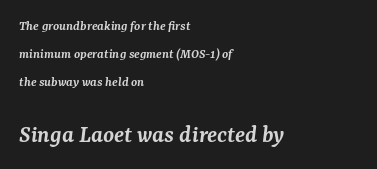
The image shows 25 px text type, italic (leaning right); set left-aligned, loose line spacing (2.01x), normal letter spacing, not underlined; the second (bottom) block is 1.79x larger.
